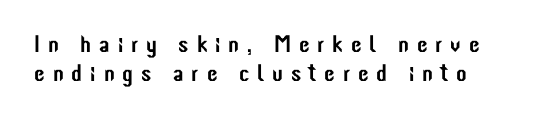
Q: Is the text italic (slanted)? A: No, it is upright.
Q: Is the text underlined? A: No.
Q: Is the spacing between letters normal or unusually wide? A: Unusually wide.
